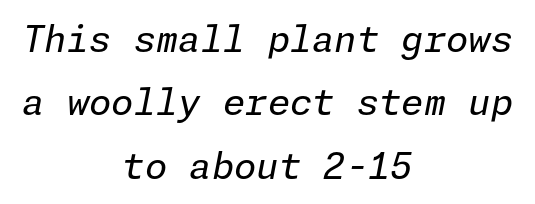
The typesetter chose a symmetrical, centered arrangement here. Observe the lean: these are italic letterforms. Words appear dense and cohesive because spacing is normal. Beneath every word, the page is bare. Unbolded letterforms with no extra heft.
